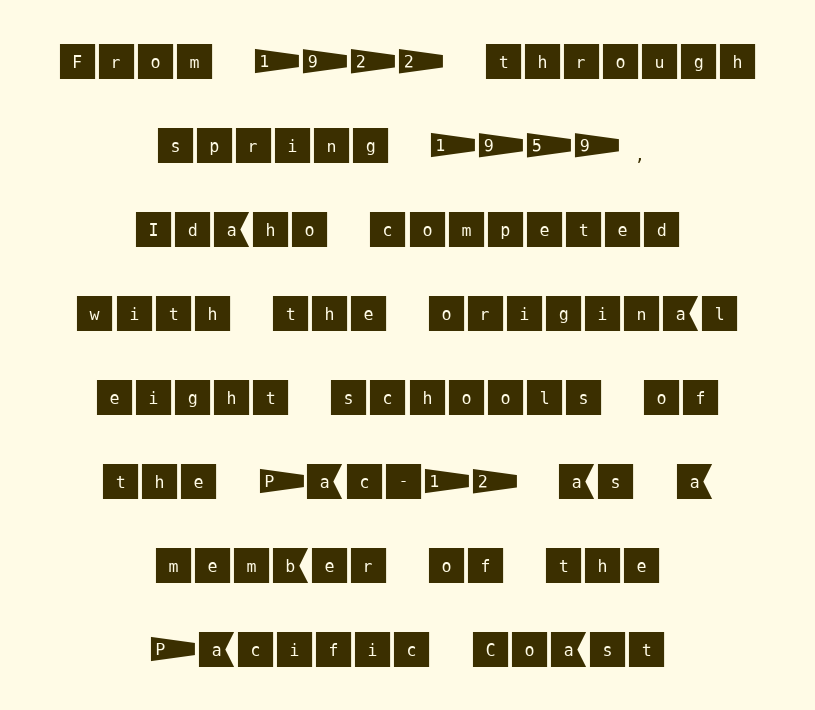
Does the leading feel generous? Absolutely, it's lavish. Glance below the letters and you will spot only blank space. The typesetter chose a symmetrical, centered arrangement here. Ordinary non-slanted type is in use. Characters follow at the spacing the type designer built in.
